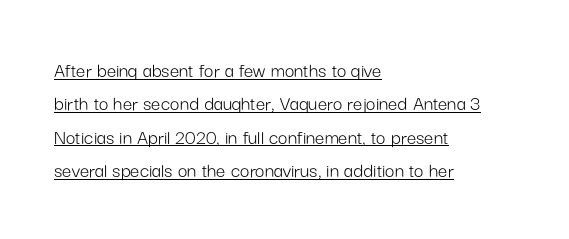
Notice how the stems are strictly vertical — no italics here. Does the leading feel generous? No, just average. How are the letters spaced? Ordinarily, with no added tracking. Is the block centered? No — it sits flush against the left margin.
